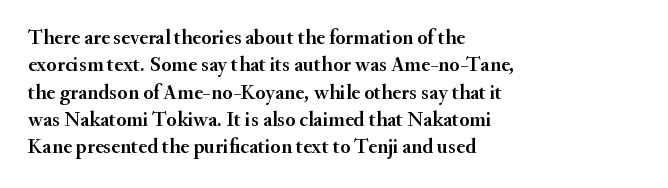
You could call the tracking neutral — neither tight nor loose. Honestly, there is no underline to notice here at all. This is roman type, the default non-slanted kind. Compared with a centered layout, this one pins lines to the left instead. Interline gaps are of average width in this sample.
